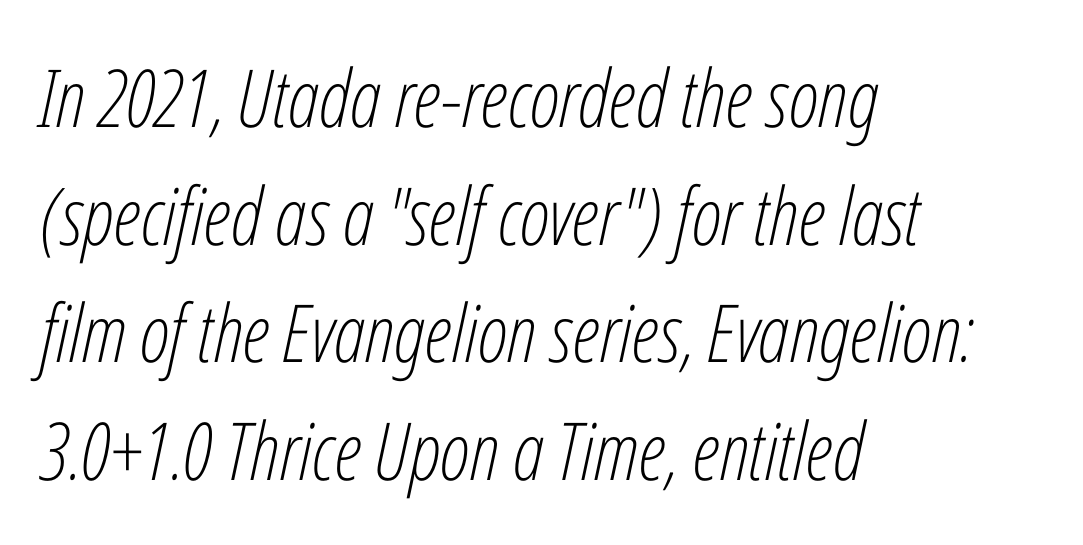
{"italic": "yes", "lean": "right", "slant_degrees": 12, "bold": "no", "weight": "light", "width": "condensed", "stroke_contrast": "low", "x_height": "medium", "monospaced": "no", "underline": "no", "align": "left", "line_spacing": "normal", "line_spacing_ratio": 1.47, "letter_spacing": "normal", "letter_spacing_em": 0.0, "glyph_px": 80}
